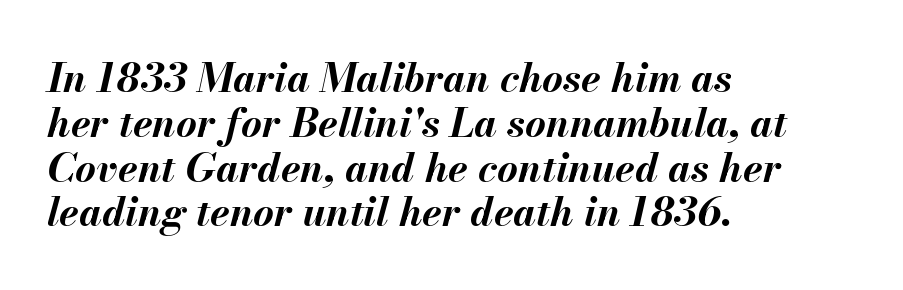
{"italic": "yes", "lean": "right", "slant_degrees": 13, "bold": "yes", "weight": "bold", "width": "normal", "stroke_contrast": "medium", "x_height": "small", "monospaced": "no", "underline": "no", "align": "left", "line_spacing": "tight", "line_spacing_ratio": 1.12, "letter_spacing": "normal", "letter_spacing_em": 0.0, "glyph_px": 40}
